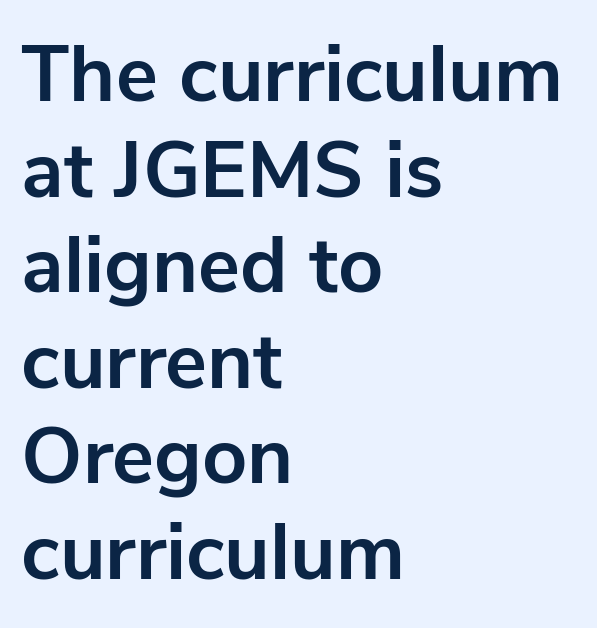
Short note: letters normally spaced. Does the lettering tilt? It doesn't — this is upright. As a designer I'd log this as weight 700, bold. Letterform terminals end flat and unadorned throughout the passage.
